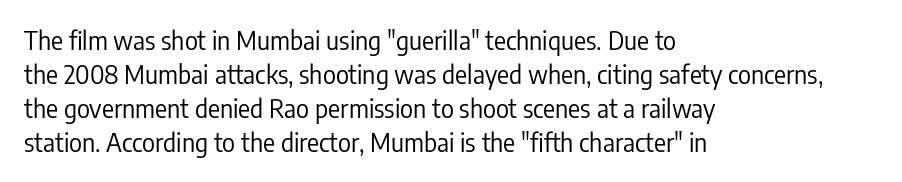
Q: Is the text bold? A: No.
Q: Is the text italic (slanted)? A: No, it is upright.
Q: Is the text underlined? A: No.
Q: How is the paragraph aligned? A: Left-aligned.
Q: Is the spacing between letters normal or unusually wide? A: Normal.
Q: Is the spacing between lines tight, normal or loose? A: Normal.
